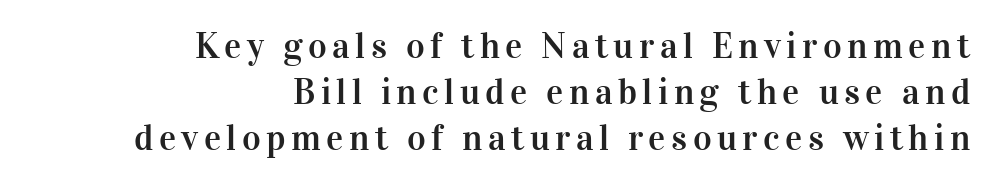
Posture: straight, roman, zero tilt. Clear beneath every line of the passage. The setting favours the right margin, as signatures and pull-quotes sometimes do. The face used here is proportionally spaced, like ordinary book or web type. This sample uses a serif face. Whoever set this chose a conventional vertical rhythm.
